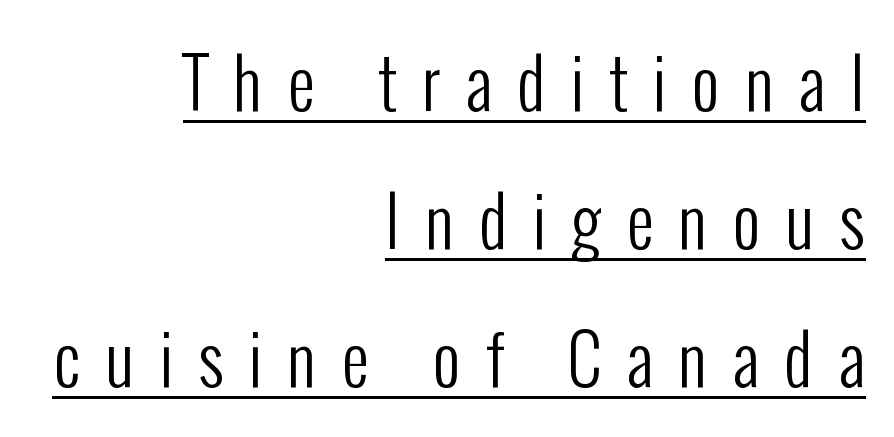
{"serif": "no", "italic": "no", "bold": "no", "weight": "regular", "width": "condensed", "stroke_contrast": "low", "x_height": "medium", "monospaced": "no", "underline": "yes", "align": "right", "line_spacing": "loose", "line_spacing_ratio": 2.03, "letter_spacing": "wide", "letter_spacing_em": 0.37, "glyph_px": 68}
